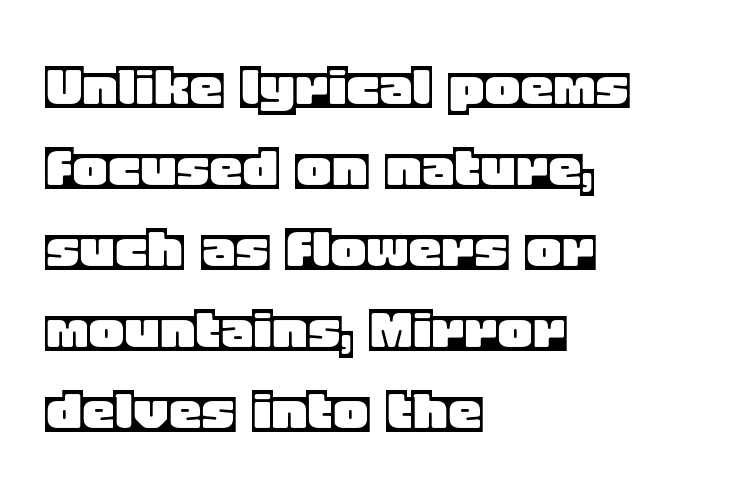
Upright lettering throughout. A typesetter would call this zero additional tracking. The space directly below the letters is spotless. Think of a printed novel: that variable character pitch is what you see here. These lines are set flush left with a ragged right edge.
